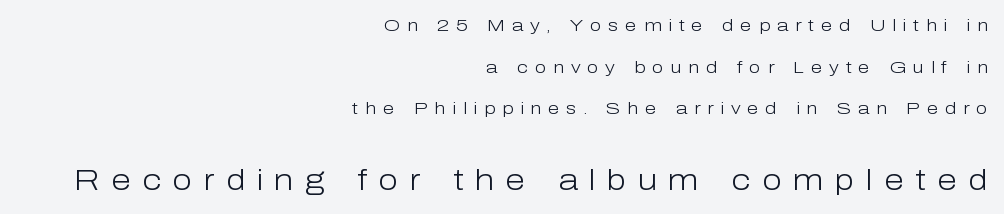
Q: Is the text bold? A: No.
Q: Is the text italic (slanted)? A: No, it is upright.
Q: Is the typeface a serif or a sans-serif typeface? A: Sans-serif.
Q: Is the text underlined? A: No.
Q: How is the paragraph aligned? A: Right-aligned.
Q: Is the spacing between letters normal or unusually wide? A: Unusually wide.
Q: Is the spacing between lines tight, normal or loose? A: Loose.
Q: Which block of text is set in a larger size, the first (top) or the second (bottom)? A: The second (bottom) one.
Q: Width (condensed, normal, or wide)? A: Normal.
Q: Stroke contrast? A: Low.
Q: x-height? A: Medium.
Q: Monospaced? A: No.
